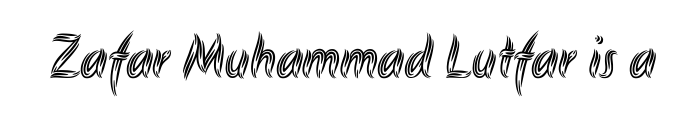
Q: Is the text italic (slanted)? A: Yes.
Q: Is the text underlined? A: No.
Q: Is the spacing between letters normal or unusually wide? A: Normal.
Q: Width (condensed, normal, or wide)? A: Condensed.
Q: x-height? A: Small.
Q: Monospaced? A: No.
